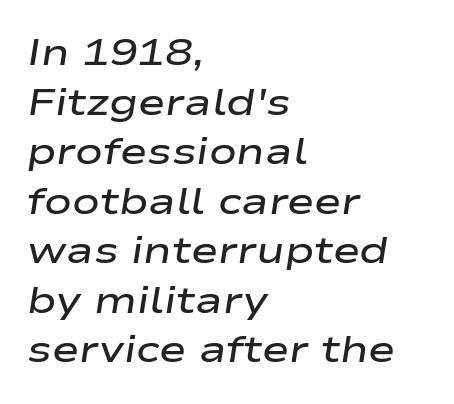
{"italic": "yes", "lean": "right", "slant_degrees": 9, "bold": "semi", "weight": "semibold", "width": "wide", "stroke_contrast": "low", "x_height": "medium", "monospaced": "no", "underline": "no", "align": "left", "line_spacing": "normal", "line_spacing_ratio": 1.34, "letter_spacing": "normal", "letter_spacing_em": 0.0, "glyph_px": 37}
